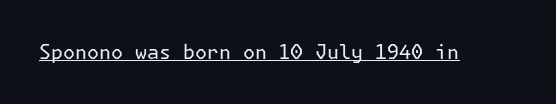
Between one letter and the next there's only the usual sliver of space. A roman cut, with each character standing at attention. The rendered words wear a rule along their underside. Heaviness? Minimal to ordinary, like unemphasized prose.
